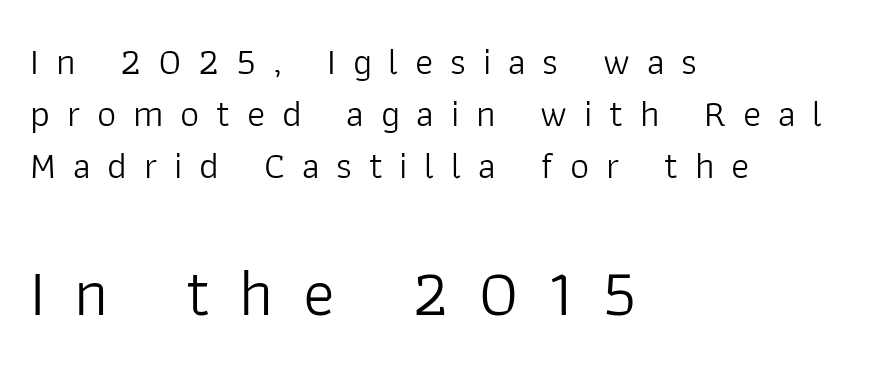
What's the leading like? Ordinary, nothing unusual. Spacing between characters has been opened up far beyond the box default. Unlike italic type, these characters show no tilt at all. Each letter keeps its own natural width here, so spacing adapts to shape. Is this a sans? Yes — the strokes have no serifs.
